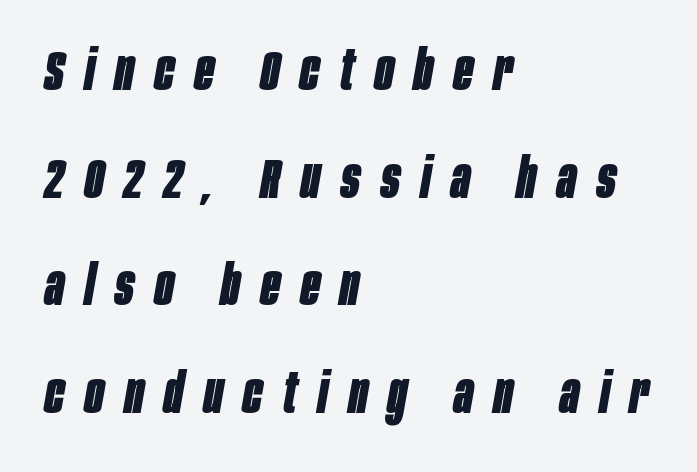
The image shows 56 px bold, condensed type, italic (leaning right); set left-aligned, loose line spacing (1.92x), unusually wide letter spacing (+0.37 em), not underlined; low stroke contrast and a large x-height.
